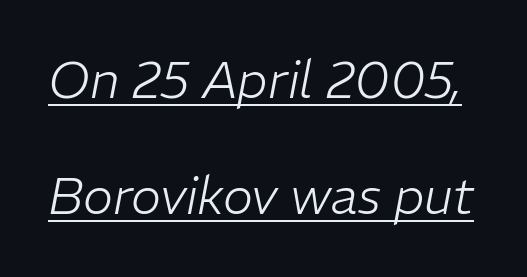
The image shows 51 px light type, italic (leaning right); set loose line spacing (2.28x), normal letter spacing, underlined; low stroke contrast and a medium x-height.
